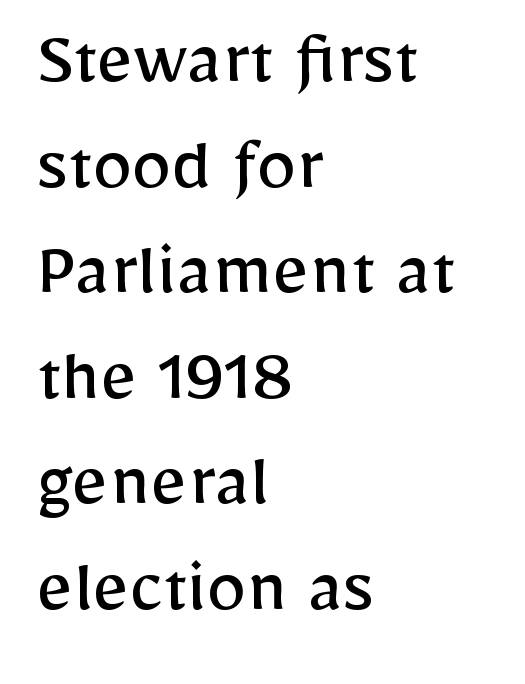
The image shows 80 px regular-weight sans-serif type, upright; set left-aligned, normal line spacing (1.32x), normal letter spacing, not underlined; low stroke contrast and a medium x-height.
